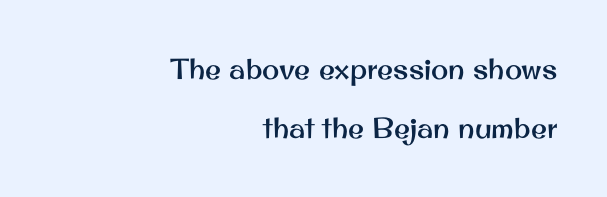
The image shows 29 px sans-serif type, upright; set right-aligned, loose line spacing (2.04x), normal letter spacing, not underlined; medium stroke contrast and a small x-height.
